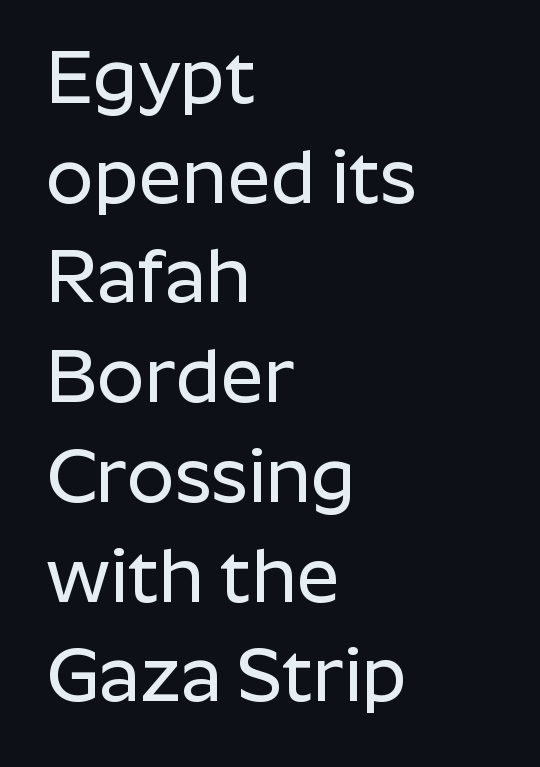
Q: Is the text italic (slanted)? A: No, it is upright.
Q: Is the typeface a serif or a sans-serif typeface? A: Sans-serif.
Q: Is the text underlined? A: No.
Q: How is the paragraph aligned? A: Left-aligned.
Q: Is the spacing between letters normal or unusually wide? A: Normal.
Q: Is the spacing between lines tight, normal or loose? A: Normal.
Q: Width (condensed, normal, or wide)? A: Normal.
Q: Stroke contrast? A: Low.
Q: x-height? A: Medium.
Q: Monospaced? A: No.
